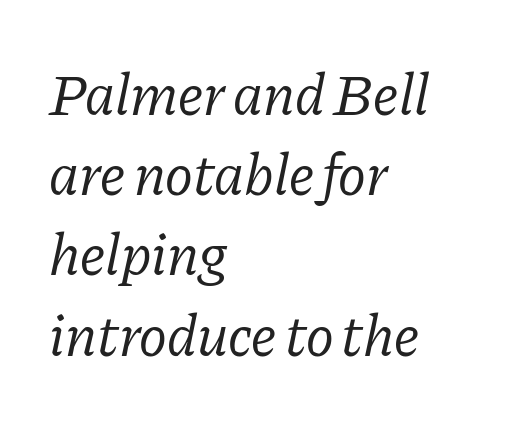
Nothing unusual about the tracking: characters are spaced as the font intends. The designer went with a serif here, giving each stem small feet. Weight: in the light-to-regular range. The rendering uses natural spacing where letterforms have individual widths. Does the leading feel generous? No, just average.
